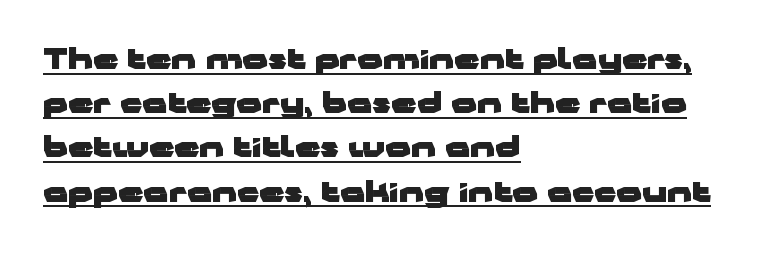
The image shows 28 px heavy, wide sans-serif type, upright; set left-aligned, normal line spacing (1.58x), normal letter spacing, underlined; low stroke contrast and a medium x-height.
